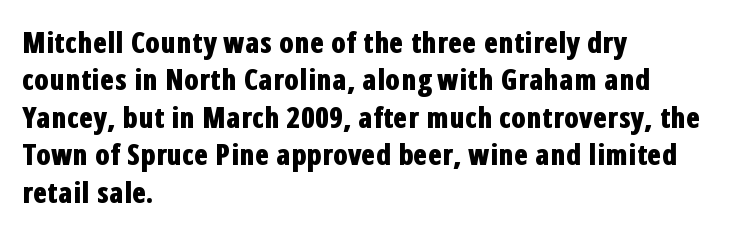
Q: Is the text bold? A: Yes.
Q: Is the text italic (slanted)? A: No, it is upright.
Q: Is the typeface a serif or a sans-serif typeface? A: Sans-serif.
Q: Is the text underlined? A: No.
Q: How is the paragraph aligned? A: Left-aligned.
Q: Is the spacing between letters normal or unusually wide? A: Normal.
Q: Is the spacing between lines tight, normal or loose? A: Normal.
Q: Width (condensed, normal, or wide)? A: Condensed.
Q: Stroke contrast? A: Low.
Q: x-height? A: Medium.
Q: Monospaced? A: No.
